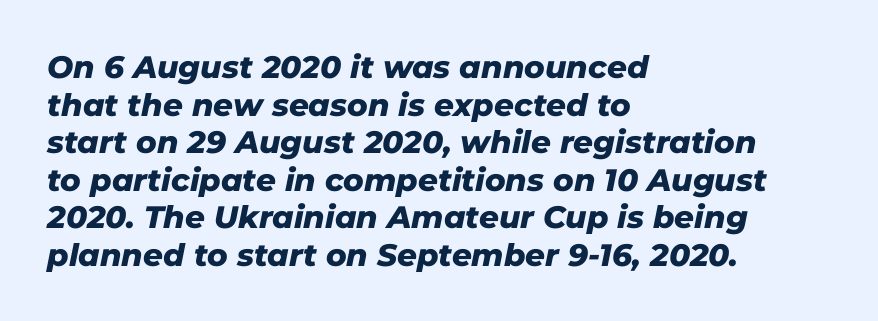
{"italic": "yes", "lean": "right", "slant_degrees": 11, "bold": "yes", "weight": "heavy", "width": "normal", "stroke_contrast": "low", "x_height": "medium", "monospaced": "no", "underline": "no", "align": "left", "line_spacing_ratio": 1.21, "letter_spacing": "normal", "letter_spacing_em": 0.0, "glyph_px": 31}
